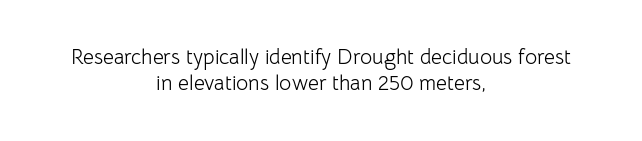
Q: Is the text bold? A: No.
Q: Is the text italic (slanted)? A: No, it is upright.
Q: Is the text underlined? A: No.
Q: How is the paragraph aligned? A: Centered.
Q: Is the spacing between letters normal or unusually wide? A: Normal.
Q: Is the spacing between lines tight, normal or loose? A: Normal.
